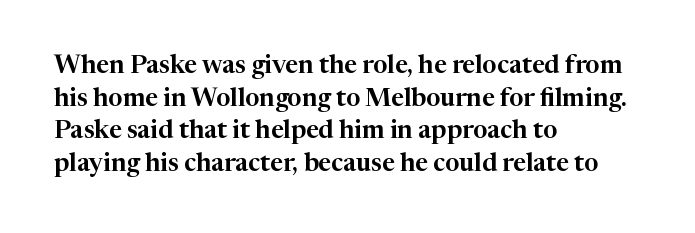
The image shows 25 px text type, upright; set left-aligned, normal line spacing (1.31x), normal letter spacing, not underlined.
